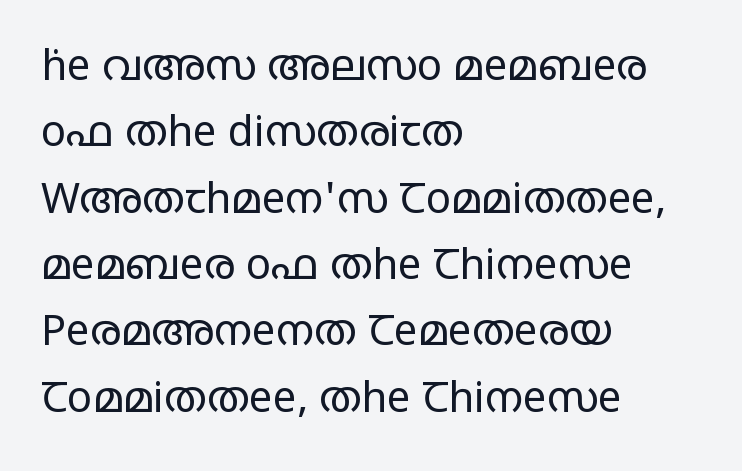
If you drew a ruler down the left edge, every line would touch it. The passage shown has conventional tracking throughout. These lines were composed using upright roman letters. Rows of type keep a routine distance in the vertical direction. Proportional: the letters do not fall into vertical columns. Counters stay open thanks to moderate or lighter strokes.
